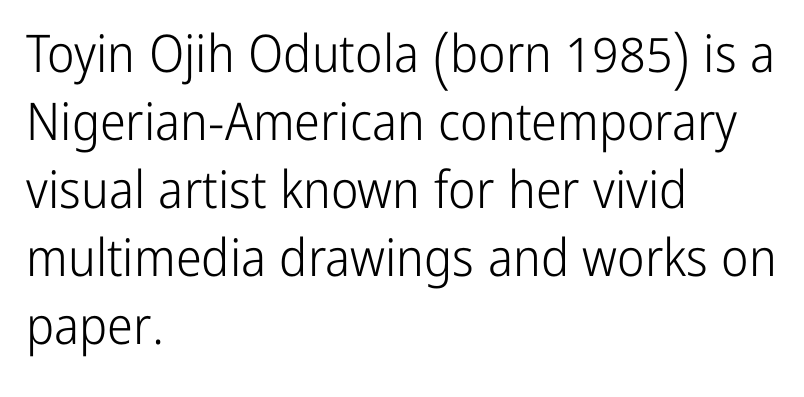
The image shows 52 px light, condensed sans-serif type, upright; set left-aligned, normal line spacing (1.31x), normal letter spacing, not underlined; low stroke contrast and a medium x-height.
